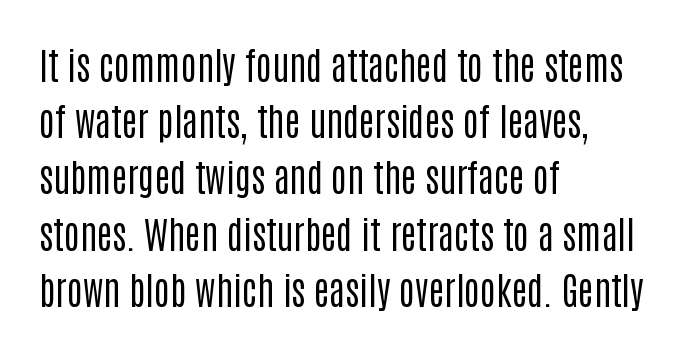
The image shows 37 px regular-weight, condensed sans-serif type, upright; set left-aligned, normal line spacing (1.52x), normal letter spacing, not underlined; low stroke contrast and a large x-height.
